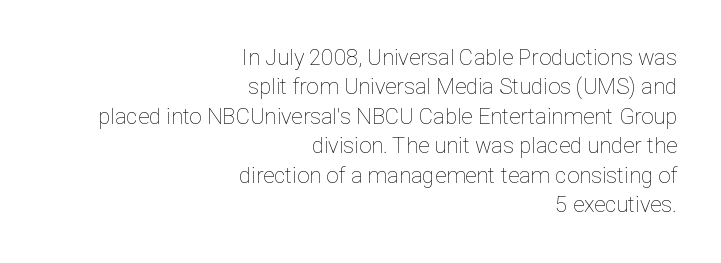
Notice how the stems are strictly vertical — no italics here. Casual observation: everything's shoved over to the right. Lines of text with bare space underneath. This block has exactly the height ordinary leading produces. Nothing unusual about the tracking: characters are spaced as the font intends.
